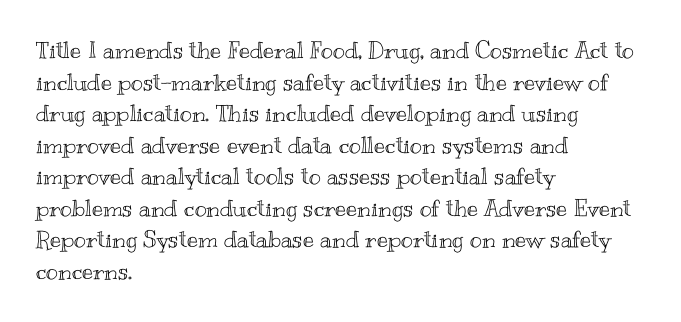
Q: Is the text italic (slanted)? A: No, it is upright.
Q: Is the text underlined? A: No.
Q: How is the paragraph aligned? A: Left-aligned.
Q: Is the spacing between letters normal or unusually wide? A: Normal.
Q: Is the spacing between lines tight, normal or loose? A: Normal.
